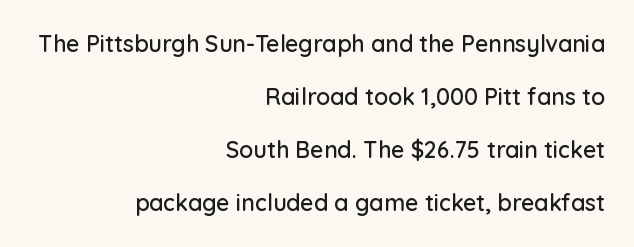
The image shows 23 px text type, upright; set right-aligned, loose line spacing (2.31x), normal letter spacing, not underlined.
